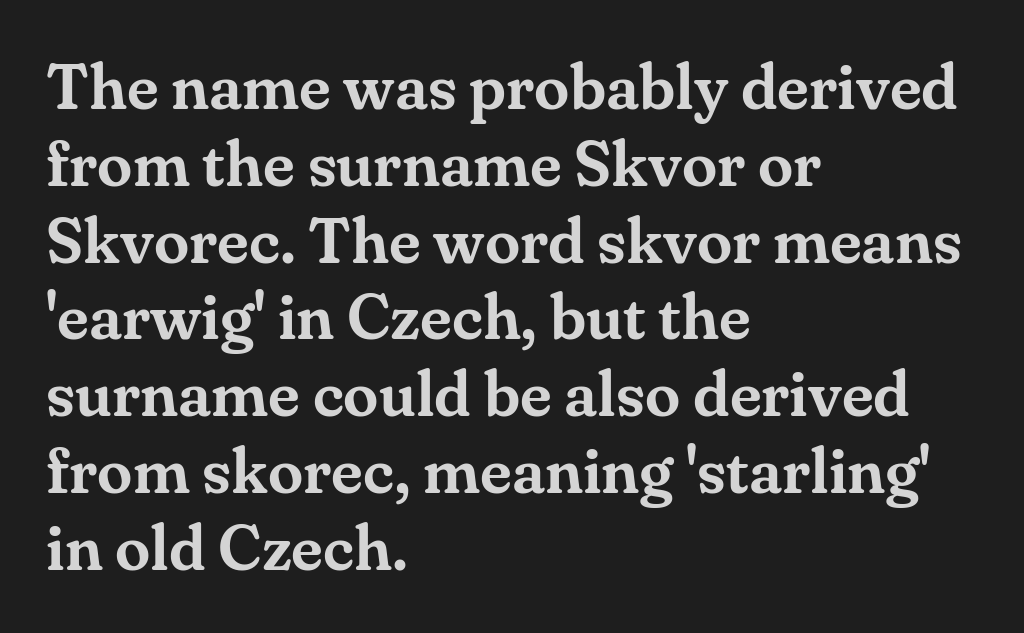
Do the characters align in a grid? No, the font is proportional. Serifs: yes, visible at the terminals of the letterforms. The face used here is rendered with its standard letterfit. Has an underline been added? It has not. Leftover space on each line is placed entirely after the last word.
